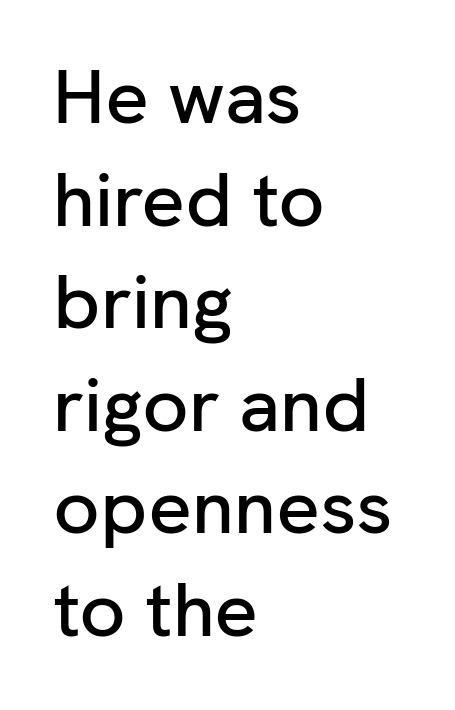
The axis of the letterforms is exactly vertical. The passage shown is typed in a proportional face where columns would drift. The passage shown stacks its lines at a standard gap. Bare-footed words on every line.
